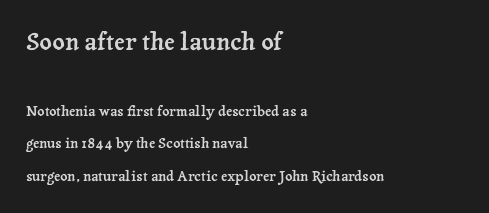
Does the leading feel generous? Absolutely, it's lavish. Visually, the top section dominates because its glyphs are scaled up. Beneath every word, the page is bare. The letters sit at their default tracking, neither squeezed nor spread. Visually the block forms a straight wall on the left and a jagged coastline on the right. Characters remain perfectly vertical along every line.
